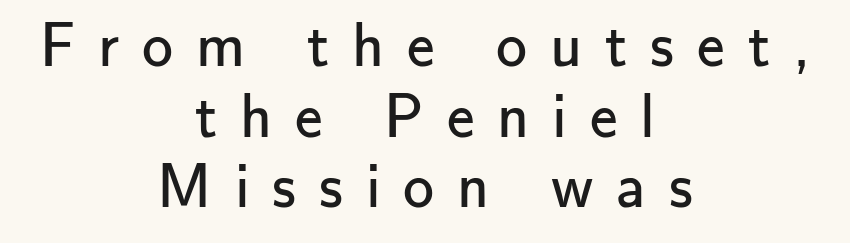
Q: Is the text bold? A: No.
Q: Is the text italic (slanted)? A: No, it is upright.
Q: Is the typeface a serif or a sans-serif typeface? A: Sans-serif.
Q: Is the text underlined? A: No.
Q: How is the paragraph aligned? A: Centered.
Q: Is the spacing between letters normal or unusually wide? A: Unusually wide.
Q: Is the spacing between lines tight, normal or loose? A: Tight.
Q: Width (condensed, normal, or wide)? A: Normal.
Q: Stroke contrast? A: Low.
Q: x-height? A: Small.
Q: Monospaced? A: No.
